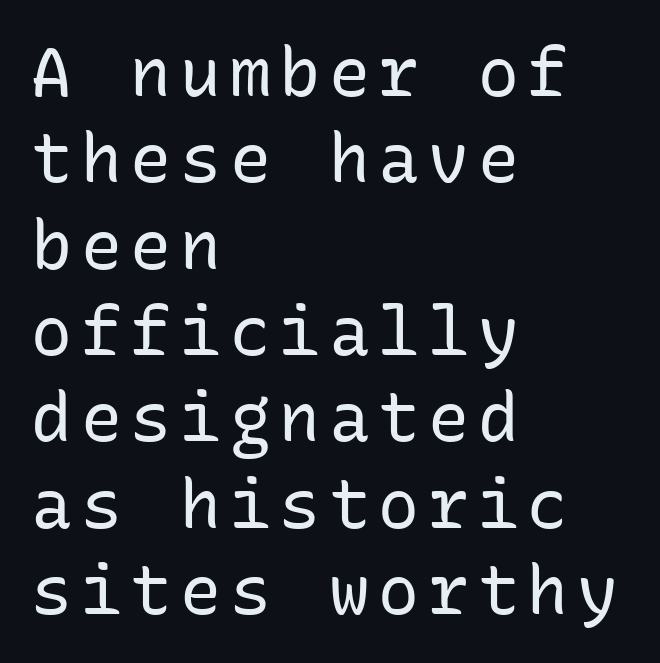
Q: Is the text bold? A: No.
Q: Is the text italic (slanted)? A: No, it is upright.
Q: Is the typeface a serif or a sans-serif typeface? A: Sans-serif.
Q: Is the text underlined? A: No.
Q: How is the paragraph aligned? A: Left-aligned.
Q: Is the spacing between lines tight, normal or loose? A: Normal.
Q: Width (condensed, normal, or wide)? A: Normal.
Q: Stroke contrast? A: Low.
Q: x-height? A: Medium.
Q: Monospaced? A: Yes.
